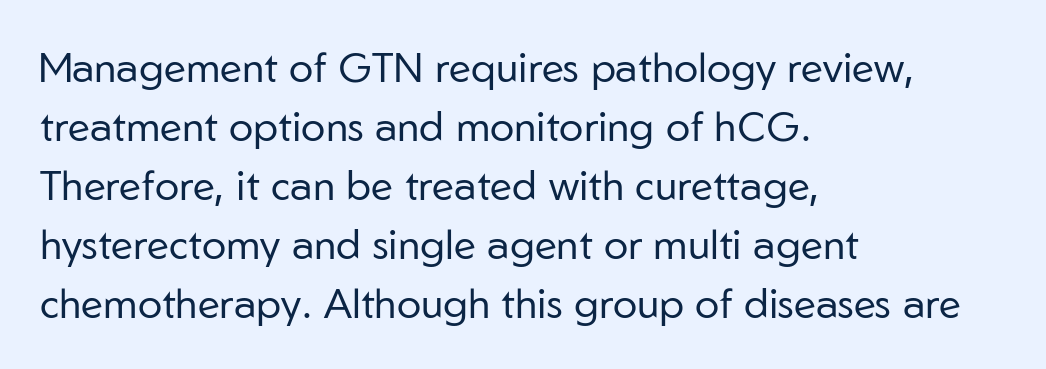
The image shows 41 px regular-weight sans-serif type, upright; set left-aligned, normal line spacing (1.44x), normal letter spacing, not underlined; low stroke contrast and a medium x-height.
